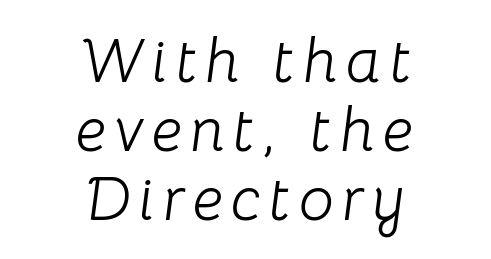
{"italic": "yes", "lean": "right", "slant_degrees": 8, "bold": "no", "weight": "light", "width": "normal", "stroke_contrast": "low", "x_height": "medium", "monospaced": "no", "underline": "no", "align": "center", "line_spacing": "tight", "line_spacing_ratio": 1.11, "glyph_px": 62}
